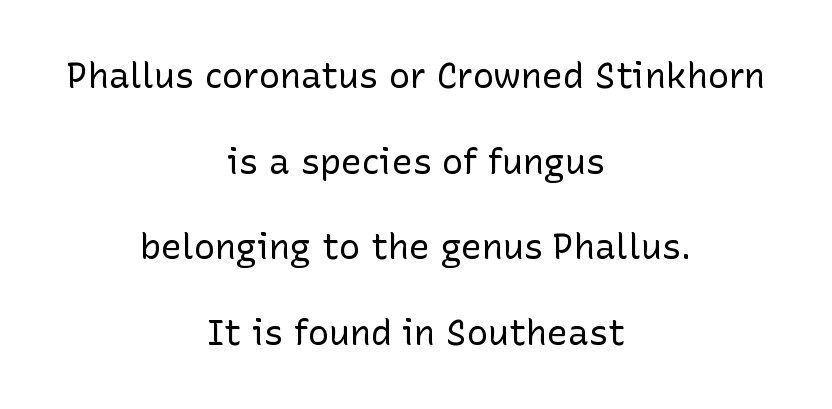
Alignment: centered. Look at the tracking — it's just the regular setting, nothing added. Compared with typical paragraphs, the rows here are farther apart. Bold? No — there's no thickening of the strokes. A typesetter would call this proportional, since set widths differ per character.
